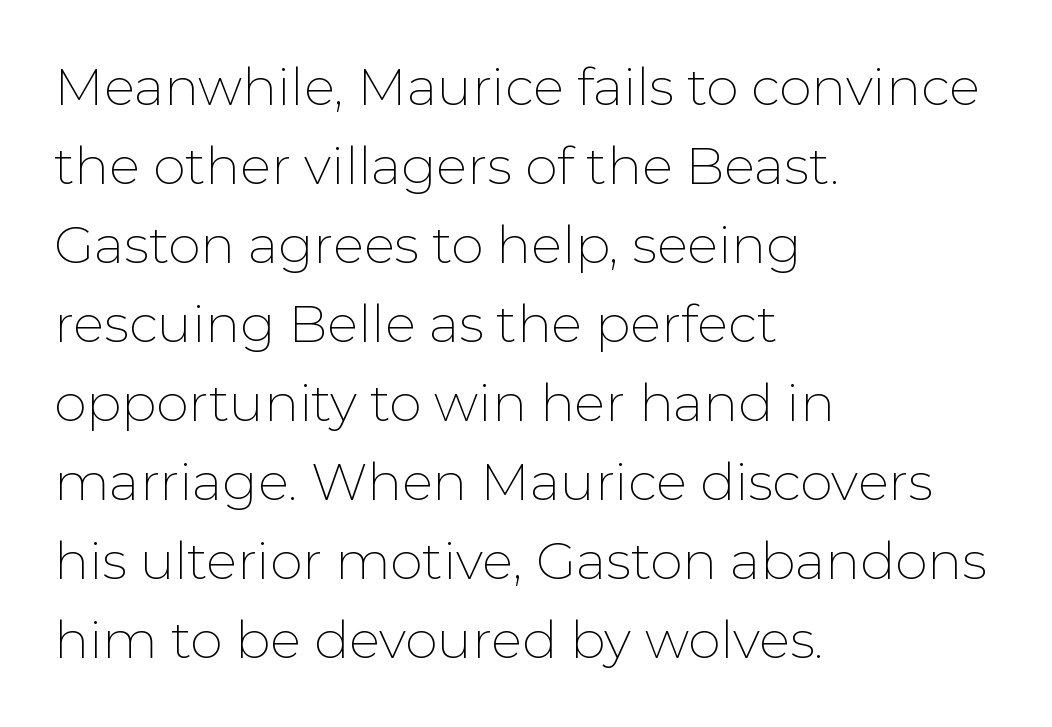
The image shows 52 px thin sans-serif type, upright; set left-aligned, normal line spacing (1.52x), normal letter spacing, not underlined; low stroke contrast and a medium x-height.
